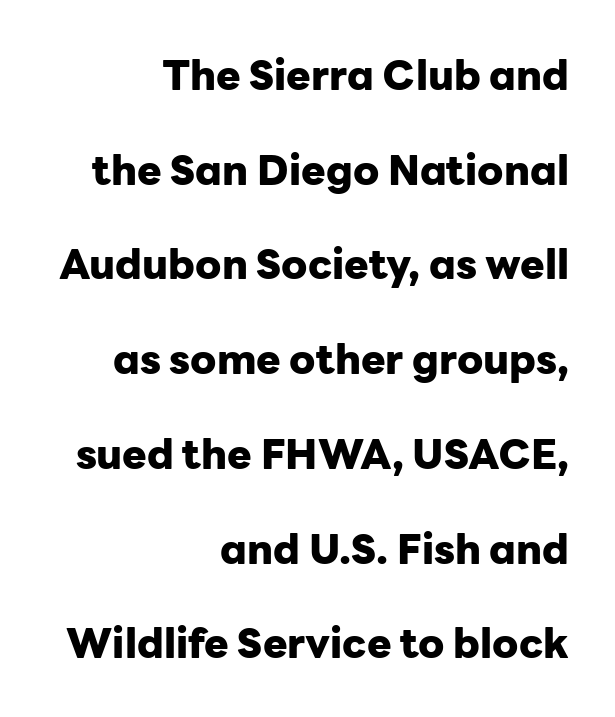
The image shows 41 px heavy sans-serif type, upright; set right-aligned, loose line spacing (2.31x), normal letter spacing, not underlined; low stroke contrast and a medium x-height.
